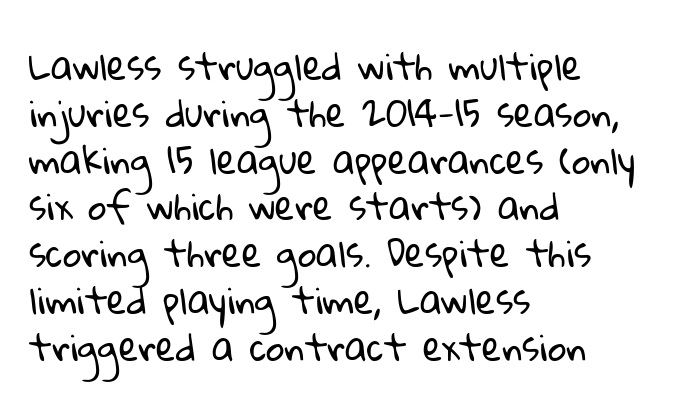
The image shows 36 px regular-weight sans-serif type; set left-aligned, normal line spacing (1.3x), normal letter spacing, not underlined; low stroke contrast and a medium x-height.
